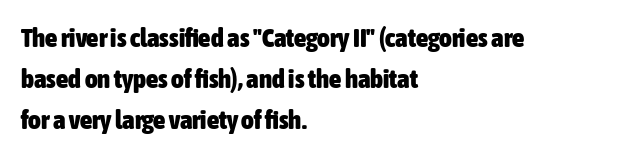
{"italic": "no", "bold": "yes", "underline": "no", "align": "left", "line_spacing": "normal", "line_spacing_ratio": 1.52, "letter_spacing": "normal", "letter_spacing_em": 0.0, "glyph_px": 27}
